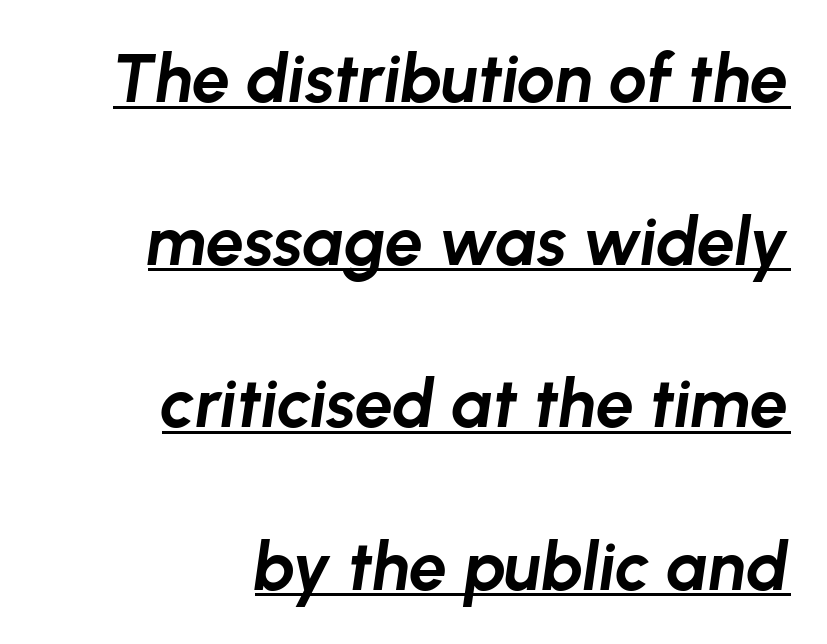
The image shows 68 px bold type, italic (leaning right); set right-aligned, loose line spacing (2.39x), normal letter spacing, underlined; low stroke contrast and a medium x-height.
